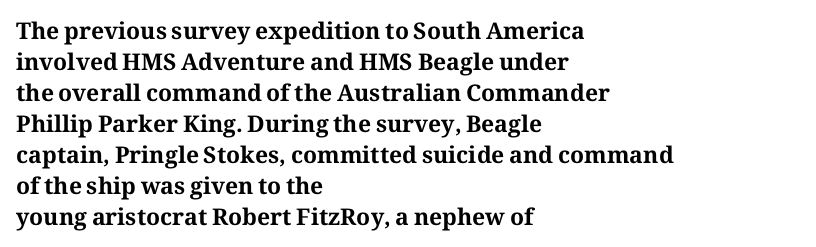
Caption: bold face, heavy strokes. Compared with typical body copy, the letter spacing here is the same. Line starts are locked; line ends wander. The axis of the letterforms is exactly vertical.
